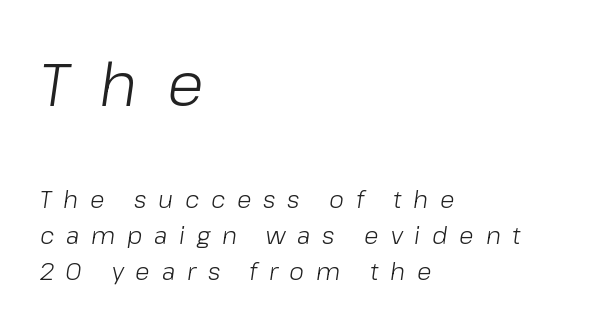
Q: Is the text bold? A: No.
Q: Is the text italic (slanted)? A: Yes, it leans right by about 8 degrees.
Q: Is the text underlined? A: No.
Q: How is the paragraph aligned? A: Left-aligned.
Q: Is the spacing between letters normal or unusually wide? A: Unusually wide.
Q: Is the spacing between lines tight, normal or loose? A: Normal.
Q: Which block of text is set in a larger size, the first (top) or the second (bottom)? A: The first (top) one.
Q: Width (condensed, normal, or wide)? A: Normal.
Q: Stroke contrast? A: Low.
Q: x-height? A: Medium.
Q: Monospaced? A: No.
